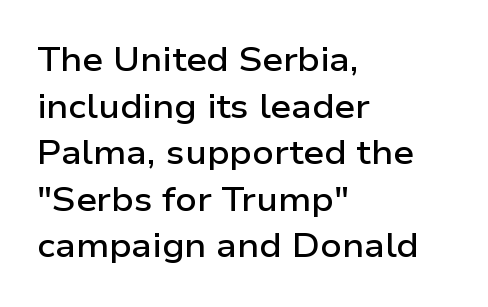
A normal amount of white space separates one row of letters from the next. Tracking value appears to be zero — textbook default spacing. Alignment: flush left. The characters look somewhat weighty, a semibold short of true bold. Underlining? Definitely not there. Varying glyph widths throughout — classic text-font behaviour.
